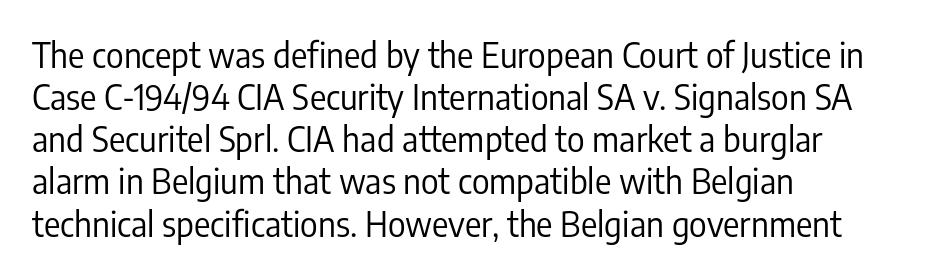
The image shows 34 px regular-weight, condensed sans-serif type, upright; set left-aligned, line spacing 1.24x, normal letter spacing, not underlined; low stroke contrast and a medium x-height.
